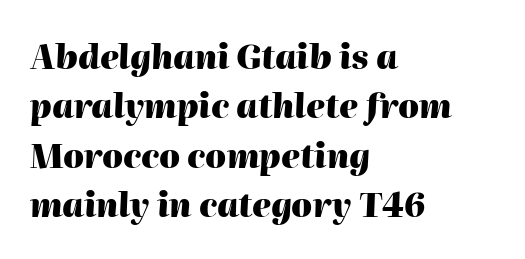
The image shows 33 px heavy type, italic (leaning right); set left-aligned, normal line spacing (1.5x), normal letter spacing, not underlined; high stroke contrast and a medium x-height.
